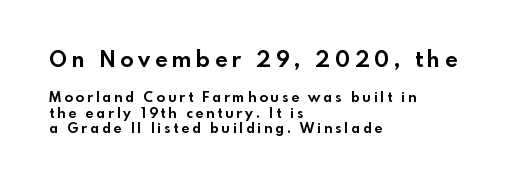
The image shows 22 px bold type, upright; set left-aligned, tight line spacing (1.11x), unusually wide letter spacing (+0.21 em), not underlined; the first (top) block is 1.57x larger.
